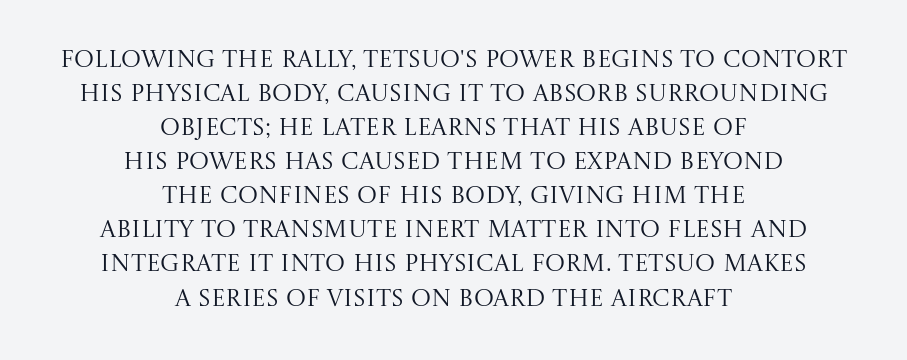
Q: Is the text bold? A: No.
Q: Is the text italic (slanted)? A: No, it is upright.
Q: Is the text underlined? A: No.
Q: How is the paragraph aligned? A: Centered.
Q: Is the spacing between letters normal or unusually wide? A: Normal.
Q: Is the spacing between lines tight, normal or loose? A: Normal.
